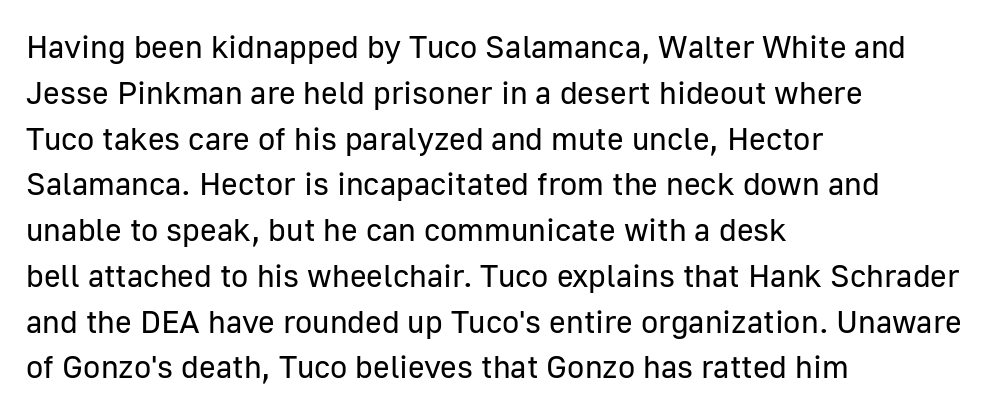
Nothing sits at the stroke ends, so this counts as sans-serif. These lines were composed using upright roman letters. This sample keeps an unexceptional amount of space between lines. The horizontal fit of the characters is conventional and even. Is this a fixed-width face? No — the glyphs have proportional, varying widths.
